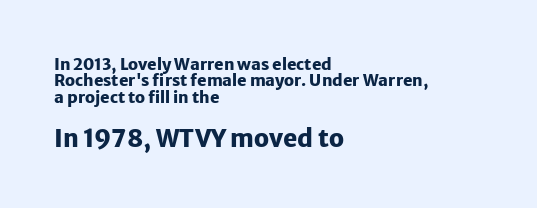
The image shows 24 px bold type, upright; set left-aligned, tight line spacing (1.03x), normal letter spacing, not underlined; the second (bottom) block is 1.5x larger.
